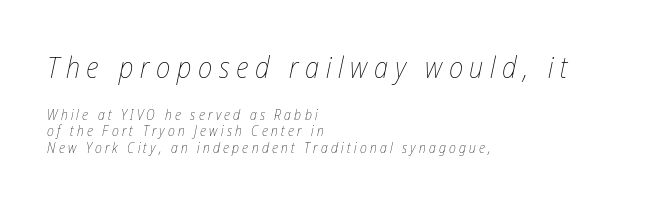
Weight: regular or lighter. A student would call this left alignment; a typographer would say flush left, rag right. Large over small — that's the arrangement of the two blocks here. Each word looks stretched out because of the extra space between its letters. The whole block is typeset with a tilt. Varying glyph widths throughout — classic text-font behaviour.
